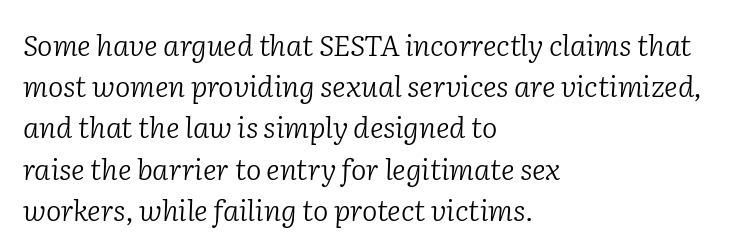
These lines sit exactly where default settings would place them. A clean baseline with only descenders dipping below it. Here the glyphs are tracked normally, forming tight word shapes. Emphasis-style slanted type is in use.
